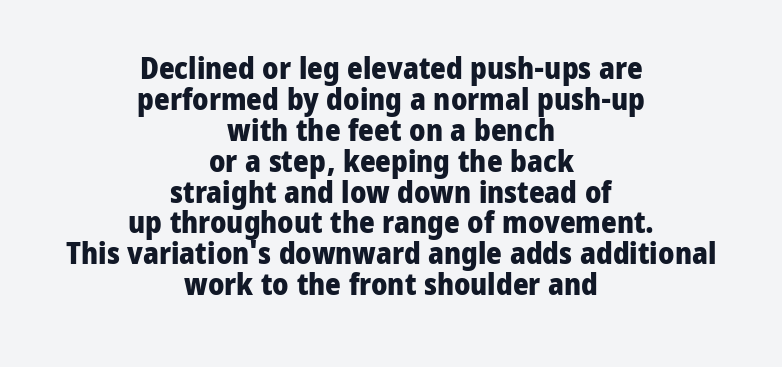
Q: Is the text bold? A: Yes.
Q: Is the text italic (slanted)? A: No, it is upright.
Q: Is the typeface a serif or a sans-serif typeface? A: Sans-serif.
Q: Is the text underlined? A: No.
Q: How is the paragraph aligned? A: Centered.
Q: Is the spacing between letters normal or unusually wide? A: Normal.
Q: Is the spacing between lines tight, normal or loose? A: Tight.
Q: Width (condensed, normal, or wide)? A: Normal.
Q: Stroke contrast? A: Low.
Q: x-height? A: Medium.
Q: Monospaced? A: No.
